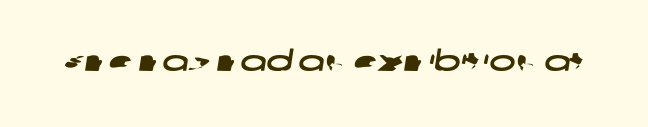
Q: Is the typeface a serif or a sans-serif typeface? A: Sans-serif.
Q: Is the text underlined? A: No.
Q: Is the spacing between letters normal or unusually wide? A: Normal.
Q: Width (condensed, normal, or wide)? A: Wide.
Q: Stroke contrast? A: Low.
Q: x-height? A: Large.
Q: Monospaced? A: No.
